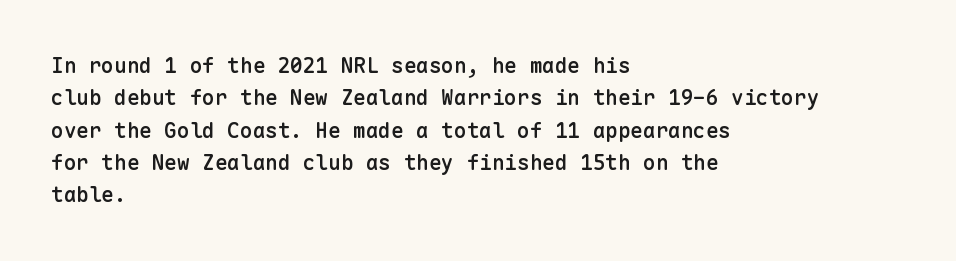
Q: Is the text bold? A: Semi-bold.
Q: Is the text italic (slanted)? A: No, it is upright.
Q: Is the text underlined? A: No.
Q: How is the paragraph aligned? A: Left-aligned.
Q: Is the spacing between letters normal or unusually wide? A: Normal.
Q: Is the spacing between lines tight, normal or loose? A: Normal.
